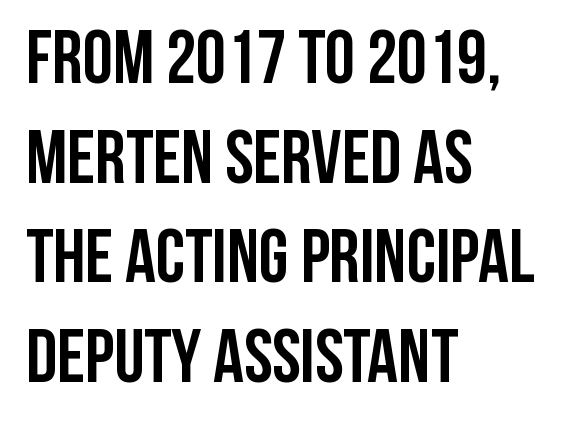
Nobody drew a line under any word here. A typesetter would label this face a sans. The letters advance in unequal steps, a hallmark of proportional type. No extra tracking has been applied to these lines.
